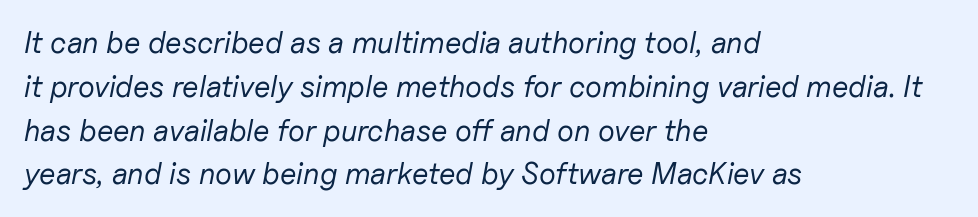
Q: Is the text bold? A: No.
Q: Is the text italic (slanted)? A: Yes, it leans right by about 11 degrees.
Q: Is the text underlined? A: No.
Q: How is the paragraph aligned? A: Left-aligned.
Q: Is the spacing between letters normal or unusually wide? A: Normal.
Q: Is the spacing between lines tight, normal or loose? A: Normal.
Q: Width (condensed, normal, or wide)? A: Normal.
Q: Stroke contrast? A: Low.
Q: x-height? A: Medium.
Q: Monospaced? A: No.
